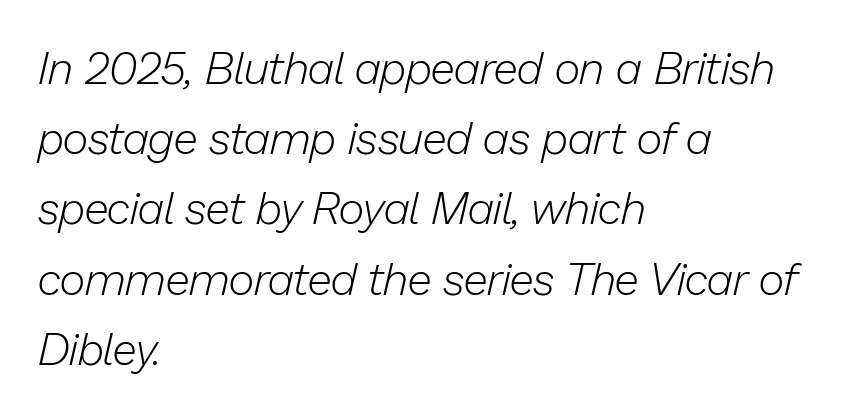
The image shows 45 px light type, italic (leaning right); set left-aligned, normal line spacing (1.56x), normal letter spacing, not underlined; low stroke contrast and a medium x-height.
